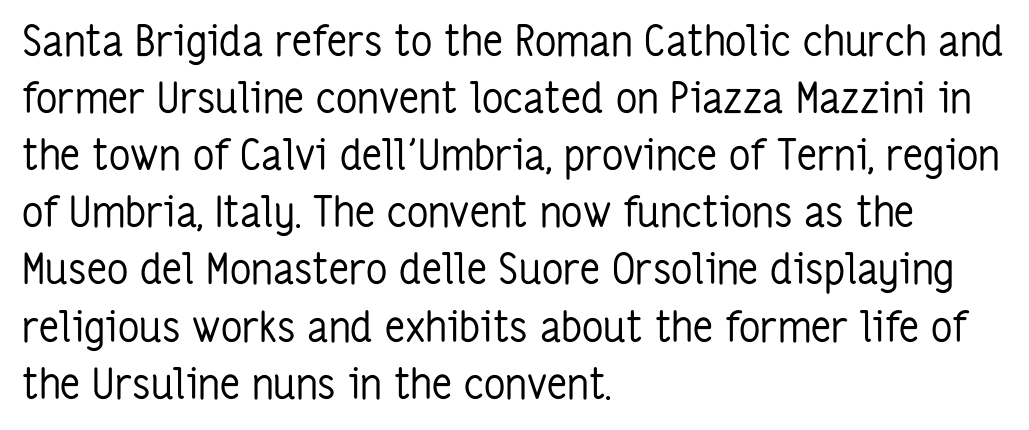
The image shows 42 px regular-weight, condensed sans-serif type, upright; set left-aligned, normal line spacing (1.36x), normal letter spacing, not underlined; low stroke contrast and a medium x-height.
